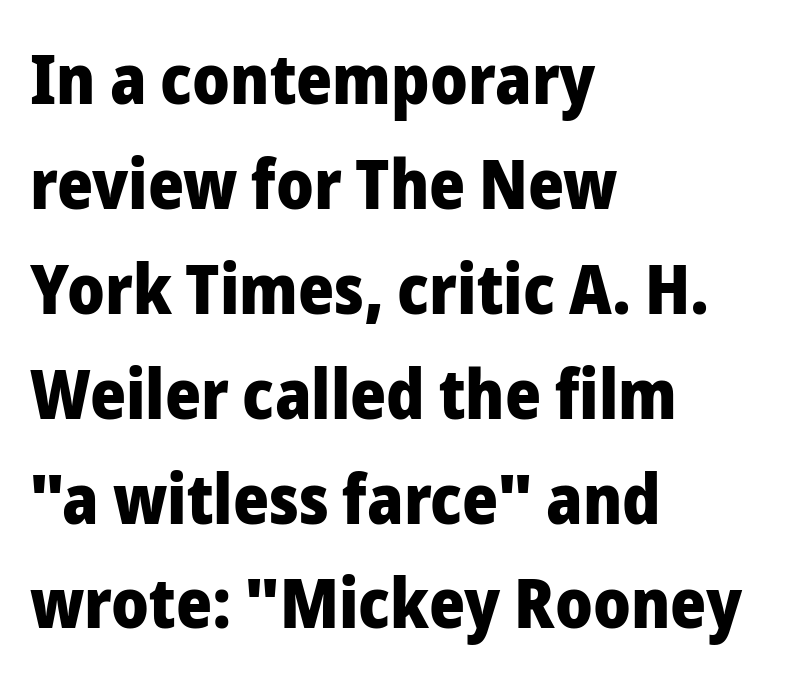
Type without underlining. Look at the tracking — it's just the regular setting, nothing added. Looks like regular typesetting: each glyph gets only the width it needs. Quick note: interline space is typical. The lines in this sample share a left origin and differ only in where they stop. In terms of posture, this sample is upright.
